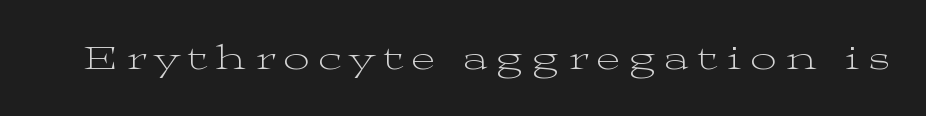
Q: Is the text bold? A: No.
Q: Is the text italic (slanted)? A: No, it is upright.
Q: Is the typeface a serif or a sans-serif typeface? A: Serif.
Q: Is the text underlined? A: No.
Q: Is the spacing between letters normal or unusually wide? A: Unusually wide.
Q: Width (condensed, normal, or wide)? A: Wide.
Q: Stroke contrast? A: Medium.
Q: x-height? A: Medium.
Q: Monospaced? A: No.
